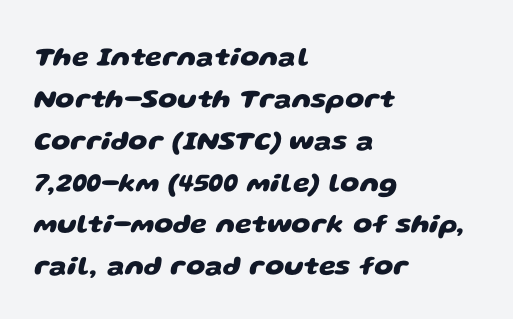
Q: Is the text bold? A: Yes.
Q: Is the text underlined? A: No.
Q: How is the paragraph aligned? A: Left-aligned.
Q: Is the spacing between letters normal or unusually wide? A: Normal.
Q: Is the spacing between lines tight, normal or loose? A: Normal.
